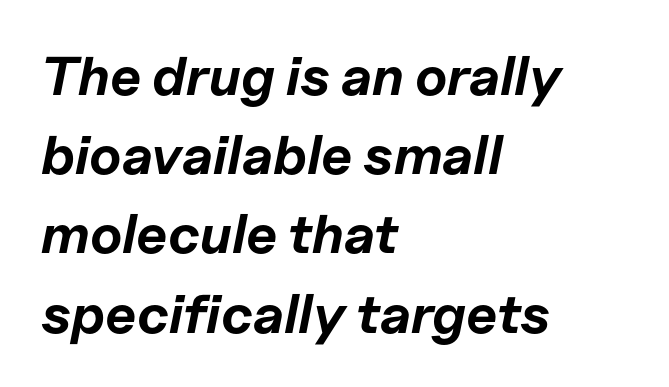
Between one letter and the next there's only the usual sliver of space. Strokes here are thick enough to call this a true bold. The area under the type is left untouched. The passage shown leans; its letterforms are oblique. Evenly set lines give the paragraph a standard silhouette. The face used here is proportionally spaced, like ordinary book or web type.
